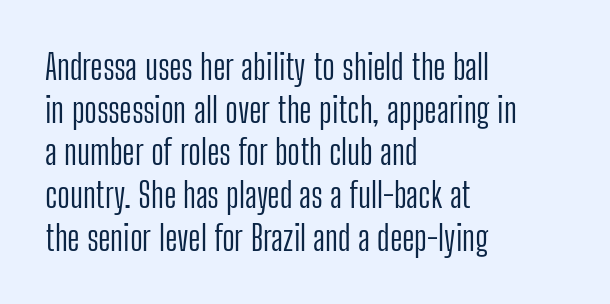
The image shows 35 px light, condensed sans-serif type, upright; set left-aligned, line spacing 1.22x, normal letter spacing, not underlined; low stroke contrast and a medium x-height.
